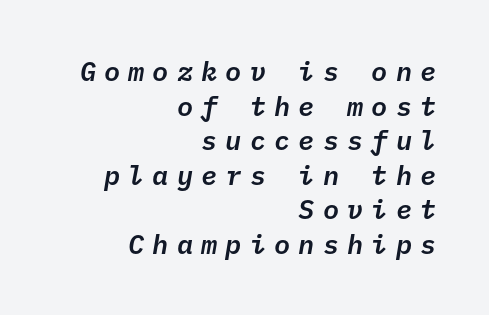
Line spacing here is normal. All the whitespace from short lines collects on the left. Descender tails drop into unmarked territory. Yep, that's italic — everything's leaning. Each word looks stretched out because of the extra space between its letters.
